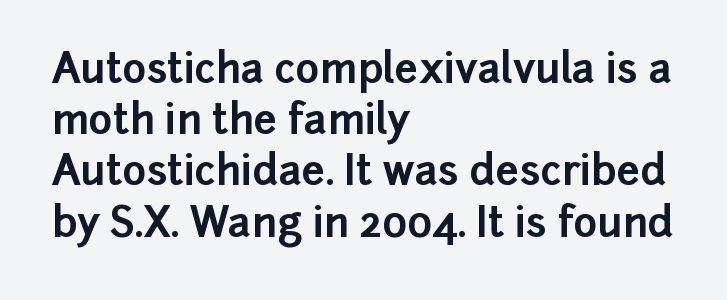
The image shows 41 px bold sans-serif type, upright; set left-aligned, normal line spacing (1.25x), normal letter spacing, not underlined; low stroke contrast and a medium x-height.
